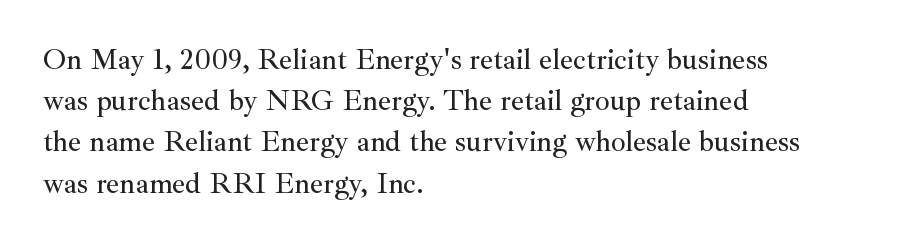
{"serif": "yes", "italic": "no", "width": "normal", "stroke_contrast": "medium", "x_height": "small", "monospaced": "no", "underline": "no", "align": "left", "line_spacing": "normal", "line_spacing_ratio": 1.42, "letter_spacing": "normal", "letter_spacing_em": 0.0, "glyph_px": 29}
